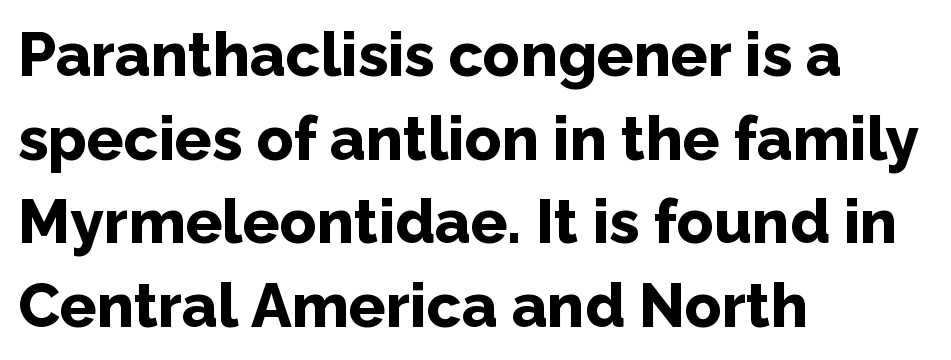
Q: Is the text bold? A: Yes.
Q: Is the text italic (slanted)? A: No, it is upright.
Q: Is the typeface a serif or a sans-serif typeface? A: Sans-serif.
Q: Is the text underlined? A: No.
Q: How is the paragraph aligned? A: Left-aligned.
Q: Is the spacing between letters normal or unusually wide? A: Normal.
Q: Is the spacing between lines tight, normal or loose? A: Normal.
Q: Width (condensed, normal, or wide)? A: Normal.
Q: Stroke contrast? A: Low.
Q: x-height? A: Medium.
Q: Monospaced? A: No.
